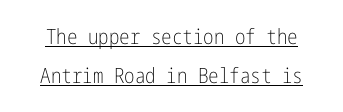
Emphasis is given by a line drawn under the lettering. There is no visible air inserted between adjacent glyphs. Summary of weight: not heavy and not bold. The type sits square on the baseline with zero lean.
